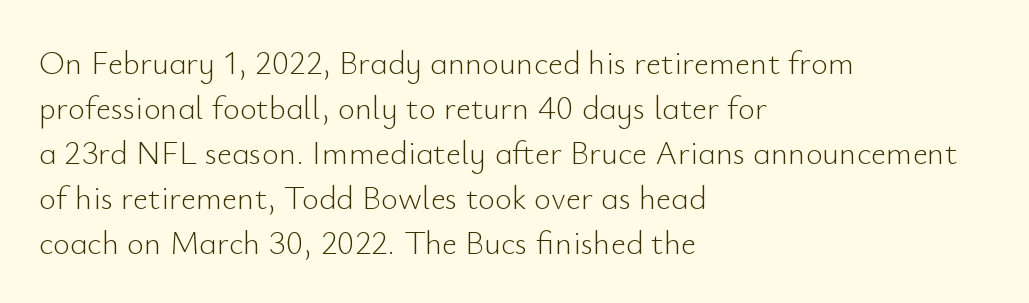
The image shows 33 px light sans-serif type, upright; set left-aligned, normal line spacing (1.36x), normal letter spacing, not underlined; low stroke contrast and a small x-height.
